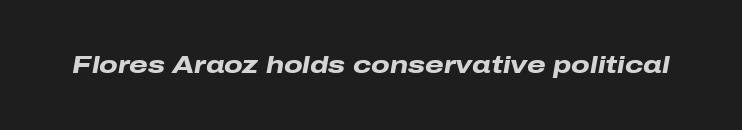
{"italic": "yes", "lean": "right", "slant_degrees": 10, "bold": "yes", "underline": "no", "letter_spacing": "normal", "letter_spacing_em": 0.0, "glyph_px": 24}
